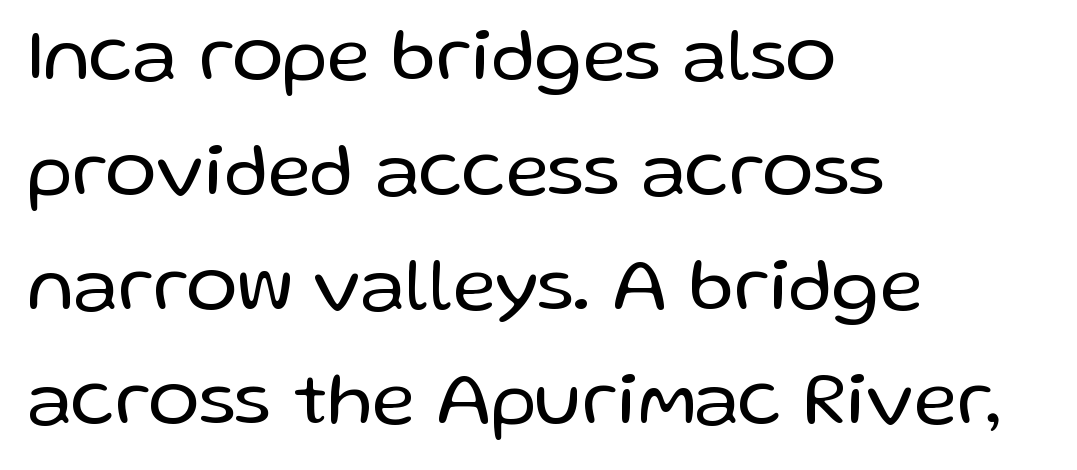
Character widths vary here, with narrow letters taking less room than wide ones. Font category for this specimen: sans-serif. Caption: standard tracking, unaltered. Is there much room between lines? A standard amount, neither cramped nor airy. This rendering uses left alignment, leaving the right contour irregular.
